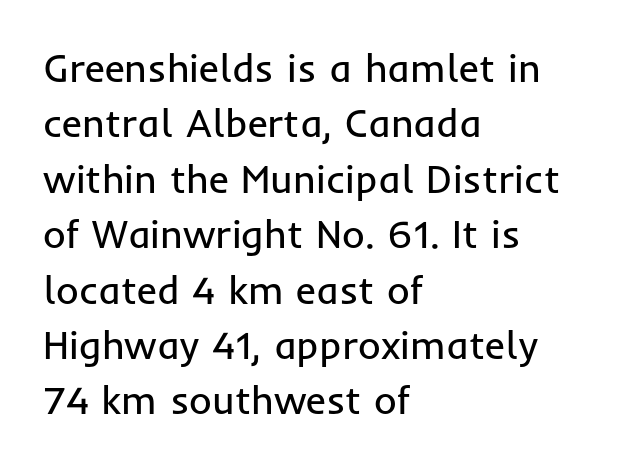
The image shows 39 px regular-weight sans-serif type, upright; set left-aligned, normal line spacing (1.42x), normal letter spacing, not underlined; low stroke contrast and a medium x-height.
